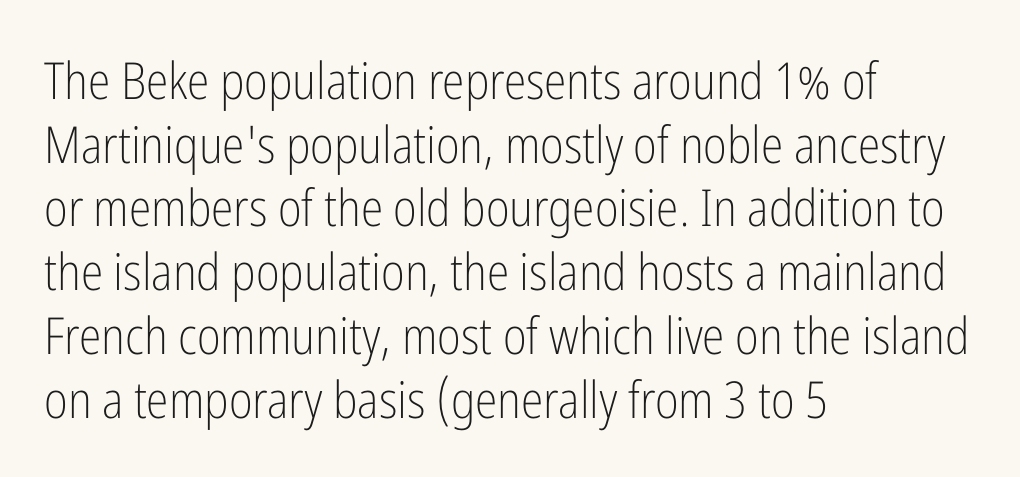
The face used here is rendered with its standard letterfit. Unlike a traditional serif, this face leaves its strokes unadorned. Regular leading. The passage shown is not bold in any degree. A typesetter would mark this as roman, not italic. Proportional: the letters do not fall into vertical columns.
